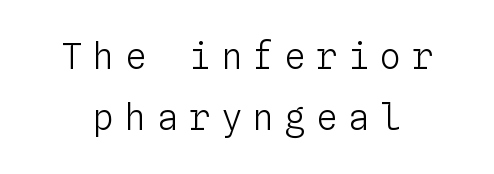
Q: Is the text bold? A: No.
Q: Is the text italic (slanted)? A: No, it is upright.
Q: Is the text underlined? A: No.
Q: Is the spacing between letters normal or unusually wide? A: Unusually wide.
Q: Width (condensed, normal, or wide)? A: Normal.
Q: Stroke contrast? A: Low.
Q: x-height? A: Medium.
Q: Monospaced? A: Yes.
